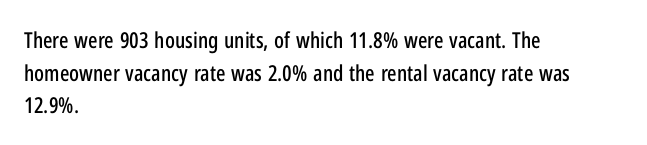
The image shows 22 px text type, upright; set left-aligned, normal line spacing (1.48x), normal letter spacing, not underlined.
